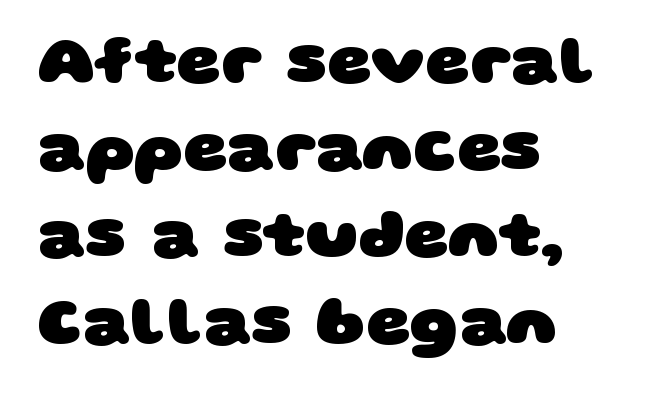
How are the letters spaced? Ordinarily, with no added tracking. You could not count columns in this text — the font is proportionally spaced. Leading matches the norm, producing a regular column. The setting favours the left margin, as ordinary paragraphs usually do. The typeface chosen for these lines omits serifs.
